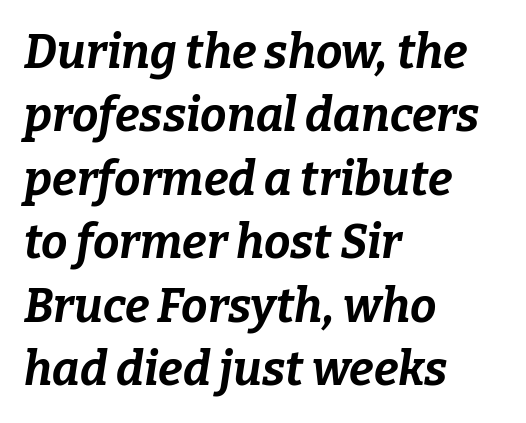
A typesetter would call this proportional, since set widths differ per character. Spacing between characters is what you'd get straight out of the box. Does the weight exceed regular? Yes, all the way to bold. The zone under the glyphs is completely vacant. The whole block is typeset with a tilt.
